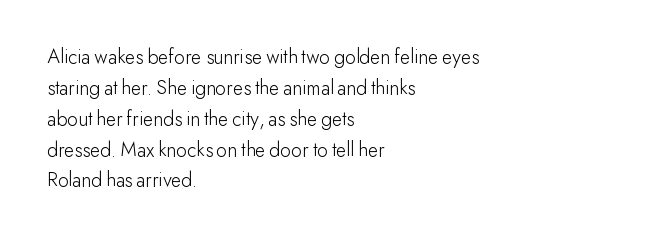
If you drew a line through each stem, it would be perfectly vertical. Leftover space on each line is placed entirely after the last word. The vertical gap from one line to the next is medium. The specimen omits any rule beneath the text block's lines.
